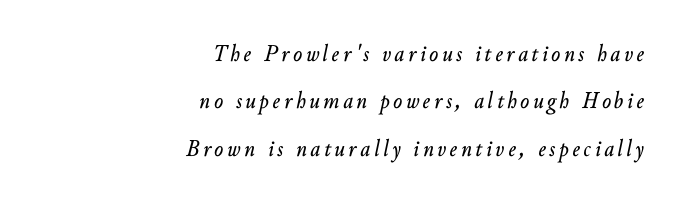
The image shows 24 px text type, italic (leaning right); set right-aligned, loose line spacing (1.97x), not underlined.
